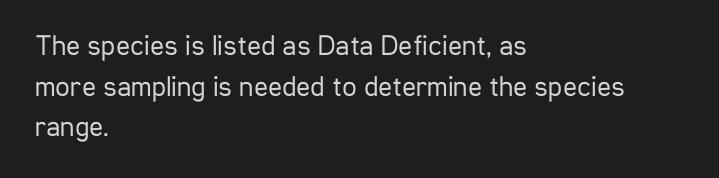
Type style note: lacks serifs. This is the regular roman posture of the typeface. Clear beneath every line of the passage. The space between consecutive lines is moderate. The passage is arranged the way most books set body copy — flush left. The rendering uses natural spacing where letterforms have individual widths.
